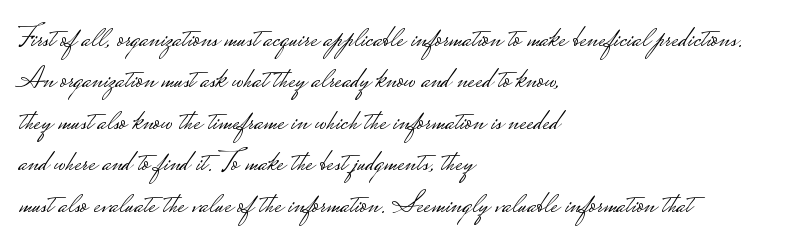
{"serif": "no", "bold": "no", "weight": "light", "width": "wide", "stroke_contrast": "low", "monospaced": "no", "underline": "no", "align": "left", "line_spacing": "normal", "line_spacing_ratio": 1.38, "letter_spacing": "normal", "letter_spacing_em": 0.0, "glyph_px": 30}
